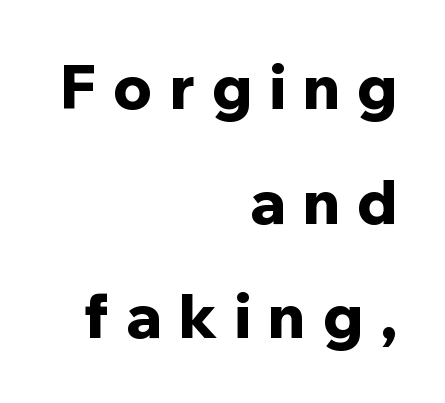
{"serif": "no", "italic": "no", "bold": "yes", "weight": "bold", "width": "normal", "stroke_contrast": "low", "x_height": "medium", "monospaced": "no", "underline": "no", "align": "right", "line_spacing": "loose", "line_spacing_ratio": 1.91, "letter_spacing": "wide", "letter_spacing_em": 0.29, "glyph_px": 60}
